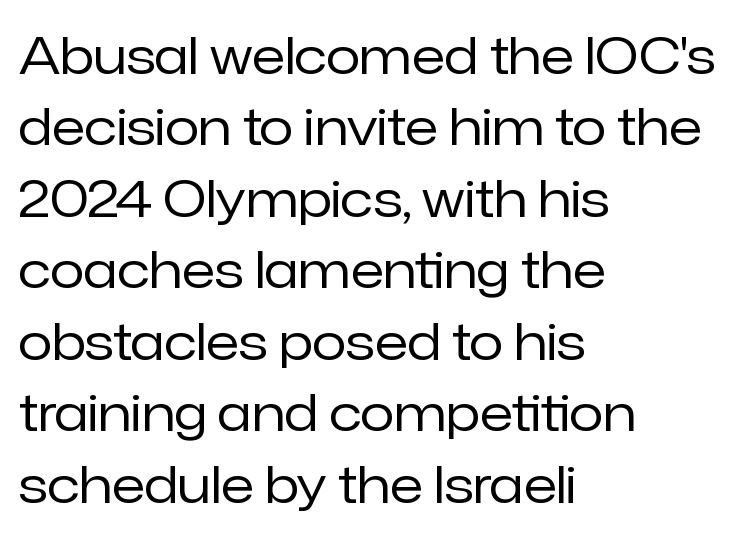
Evenly set lines give the paragraph a standard silhouette. Heft: none added — not bold. Tracking here is standard; glyphs follow each other at the usual distance. This rendering features lettering with no underline. Ordinary non-slanted type is in use. Observe the absence of serifs on each vertical stroke in this sample.
